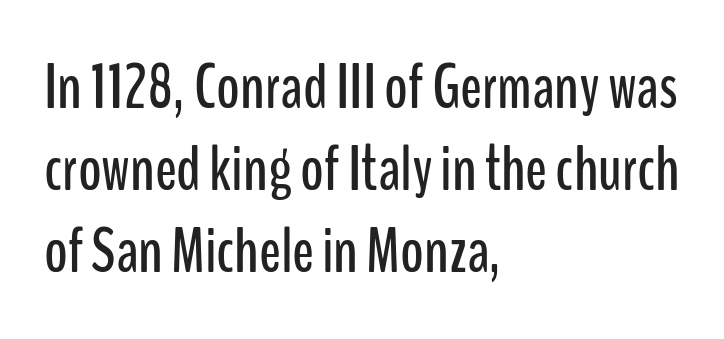
Note: no serifs on the glyphs. The letters advance in unequal steps, a hallmark of proportional type. The passage shown stacks its lines at a standard gap. Caption: standard tracking, unaltered. Beneath every word, the page is bare. A typesetter would mark this as roman, not italic.
